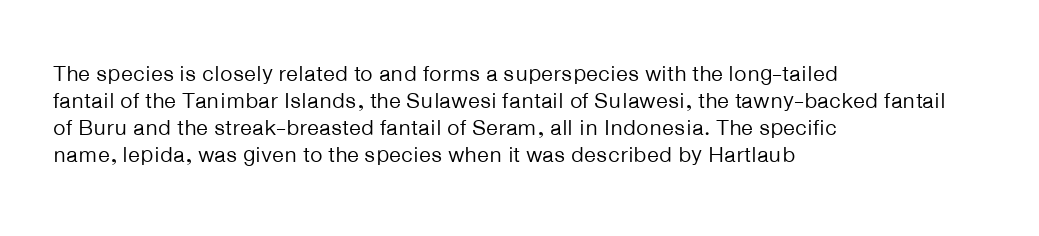
Honestly, the letter spacing is just normal — you wouldn't notice it. A student would call this left alignment; a typographer would say flush left, rag right. The font sits on the lighter half of the weight spectrum, regular included. Just letters on the line, the space beneath them empty.
